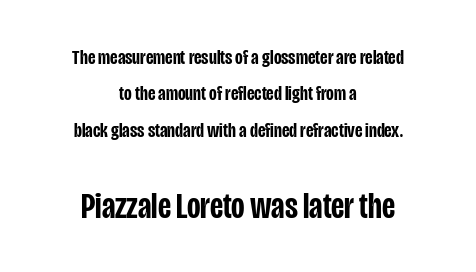
The image shows 37 px semibold, condensed sans-serif type, upright; set centered, line spacing 1.73x, normal letter spacing, not underlined; the second (bottom) block is 1.76x larger; low stroke contrast and a large x-height.
